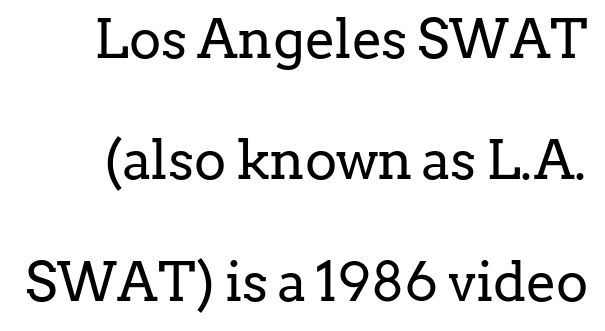
Q: Is the text bold? A: No.
Q: Is the text italic (slanted)? A: No, it is upright.
Q: Is the typeface a serif or a sans-serif typeface? A: Serif.
Q: Is the text underlined? A: No.
Q: Is the spacing between letters normal or unusually wide? A: Normal.
Q: Is the spacing between lines tight, normal or loose? A: Loose.
Q: Width (condensed, normal, or wide)? A: Normal.
Q: Stroke contrast? A: Low.
Q: x-height? A: Medium.
Q: Monospaced? A: No.
